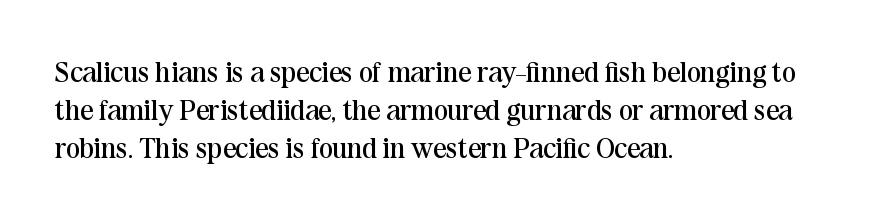
The letters advance in unequal steps, a hallmark of proportional type. This rendering leaves character spacing at its baseline value. Compared with typical paragraphs, the rows here are spaced about the same. Which margin do the lines hug? The left one — the right edge is uneven. To sum up the face: it has serifs.
